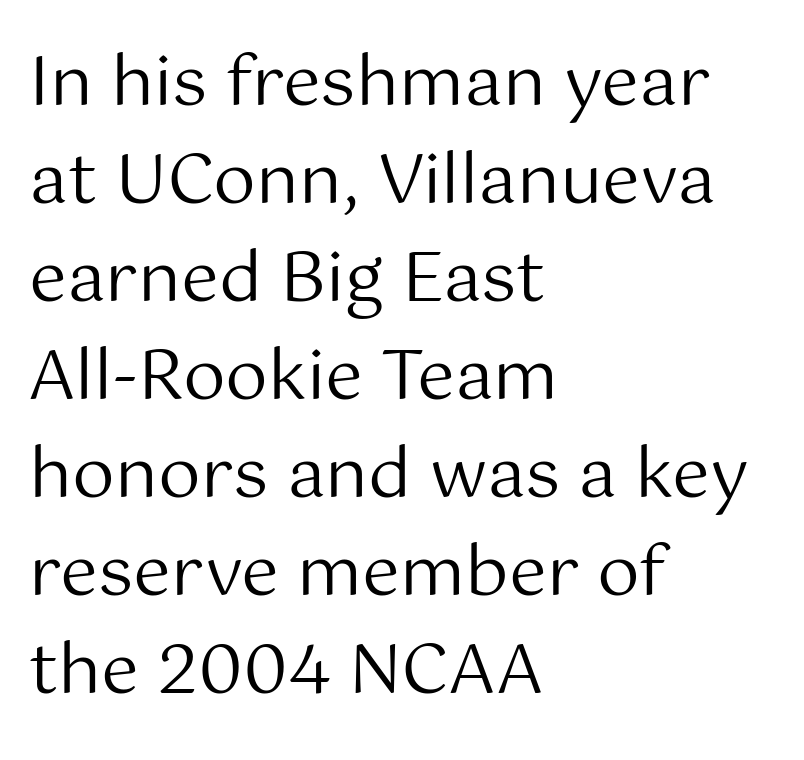
Q: Is the text bold? A: No.
Q: Is the text italic (slanted)? A: No, it is upright.
Q: Is the typeface a serif or a sans-serif typeface? A: Sans-serif.
Q: Is the text underlined? A: No.
Q: How is the paragraph aligned? A: Left-aligned.
Q: Is the spacing between letters normal or unusually wide? A: Normal.
Q: Is the spacing between lines tight, normal or loose? A: Normal.
Q: Width (condensed, normal, or wide)? A: Normal.
Q: Stroke contrast? A: Medium.
Q: x-height? A: Medium.
Q: Monospaced? A: No.
